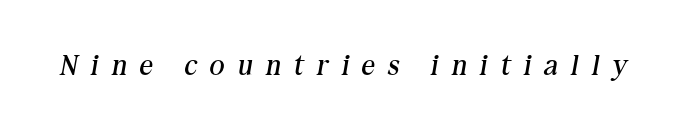
The image shows 29 px regular-weight serif type, italic (leaning right); set unusually wide letter spacing (+0.45 em), not underlined; medium stroke contrast and a medium x-height.
